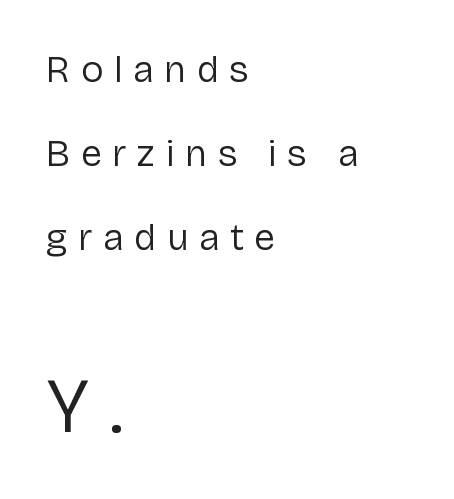
The line texture is sparse and dotted thanks to wide tracking. No letter is thick-stroked: the sample isn't bold. Is this a fixed-width face? No — the glyphs have proportional, varying widths. What kind of face is this? One without serifs — a sans.
